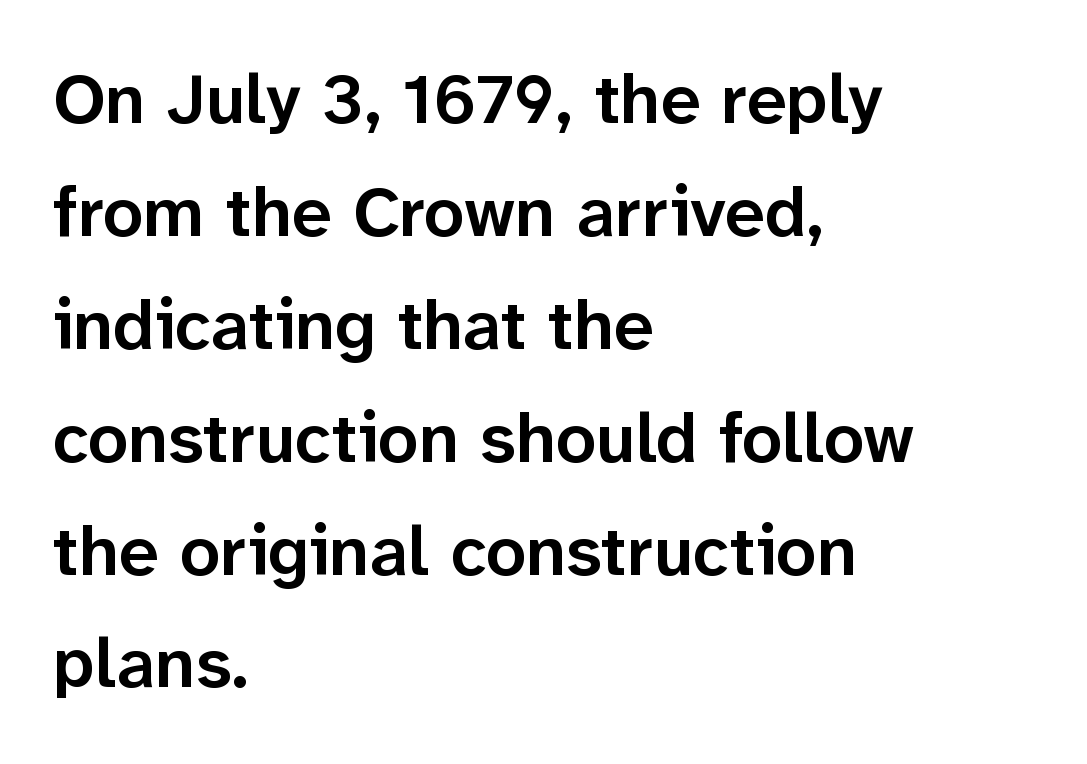
Typesetter's note: demi weight, one step under bold. One glance says typical: line gaps are just what's usual. Notice how the passage keeps a crisp vertical edge on the left only. It's the straight-up-and-down kind of type.
